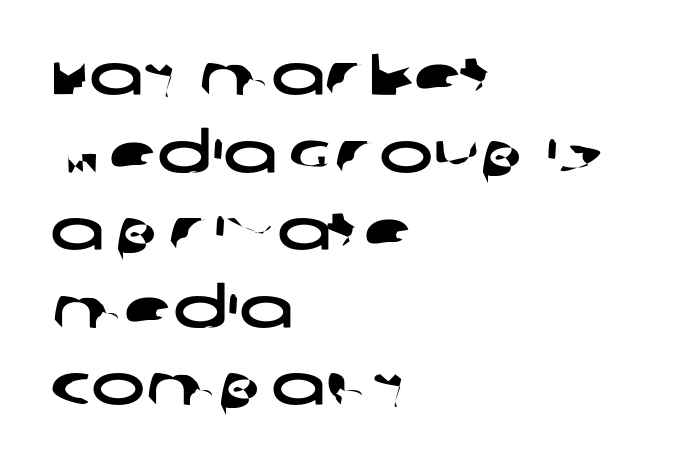
The image shows 57 px wide sans-serif type; set left-aligned, normal line spacing (1.36x), normal letter spacing, not underlined; low stroke contrast and a large x-height.
